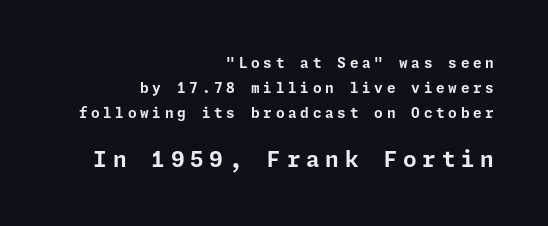
{"italic": "no", "bold": "yes", "underline": "no", "align": "right", "line_spacing_ratio": 1.77, "letter_spacing": "wide", "letter_spacing_em": 0.26, "larger_block": "second", "size_ratio": 1.57, "glyph_px": 22}
